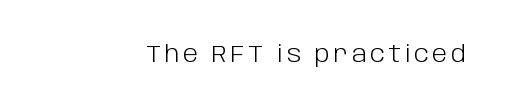
Q: Is the text bold? A: No.
Q: Is the text italic (slanted)? A: No, it is upright.
Q: Is the text underlined? A: No.
